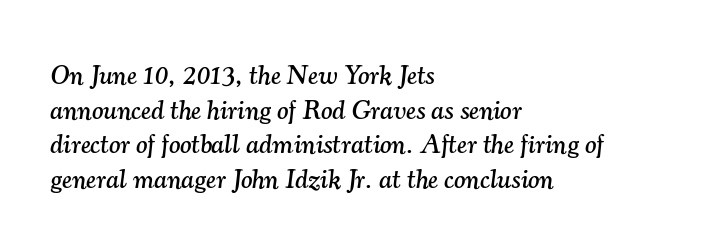
Q: Is the text italic (slanted)? A: Yes, it leans right by about 7 degrees.
Q: Is the text underlined? A: No.
Q: How is the paragraph aligned? A: Left-aligned.
Q: Is the spacing between letters normal or unusually wide? A: Normal.
Q: Is the spacing between lines tight, normal or loose? A: Normal.
